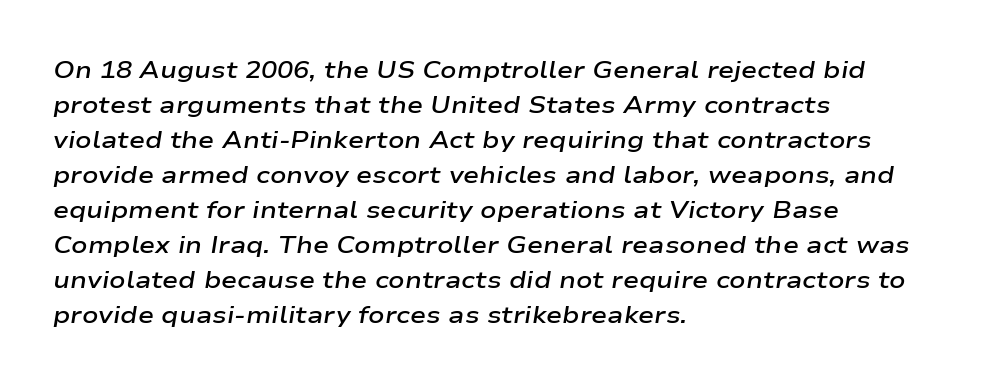
The image shows 24 px text type, italic (leaning right); set left-aligned, normal line spacing (1.46x), normal letter spacing, not underlined.
